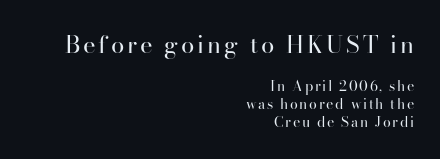
{"italic": "no", "bold": "no", "underline": "no", "align": "right", "line_spacing": "normal", "line_spacing_ratio": 1.26, "larger_block": "first", "size_ratio": 1.71, "glyph_px": 24}
